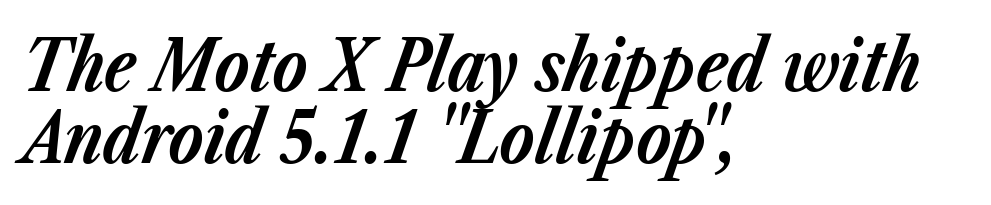
What's the leading like? Squeezed, with rows nearly overlapping. The paragraph shown leans on its left margin. The space beneath each line is pristine and unruled. The glyphs look as if they've been sheared to an angle. Is the letter spacing exaggerated? No — it looks like the ordinary default. Chunky letters — that's bold for sure.
